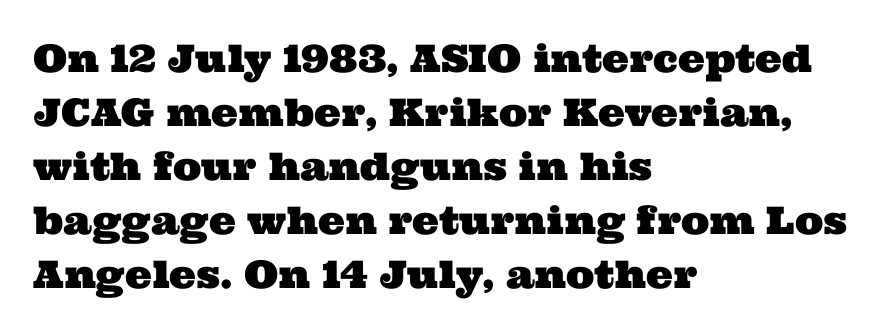
Q: Is the typeface a serif or a sans-serif typeface? A: Serif.
Q: Is the text underlined? A: No.
Q: How is the paragraph aligned? A: Left-aligned.
Q: Is the spacing between letters normal or unusually wide? A: Normal.
Q: Is the spacing between lines tight, normal or loose? A: Normal.
Q: Width (condensed, normal, or wide)? A: Wide.
Q: Stroke contrast? A: Medium.
Q: x-height? A: Medium.
Q: Monospaced? A: No.
